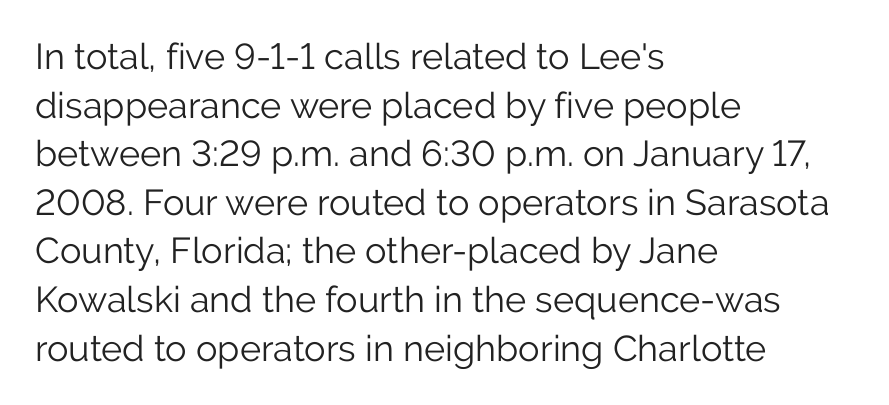
{"serif": "no", "italic": "no", "bold": "no", "weight": "light", "width": "normal", "stroke_contrast": "low", "x_height": "medium", "monospaced": "no", "underline": "no", "align": "left", "line_spacing": "normal", "line_spacing_ratio": 1.35, "letter_spacing": "normal", "letter_spacing_em": 0.0, "glyph_px": 36}
